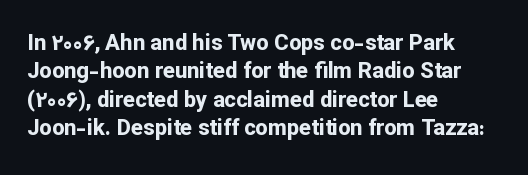
{"italic": "no", "bold": "yes", "underline": "no", "align": "left", "line_spacing": "normal", "line_spacing_ratio": 1.29, "letter_spacing": "normal", "letter_spacing_em": 0.0, "glyph_px": 22}
